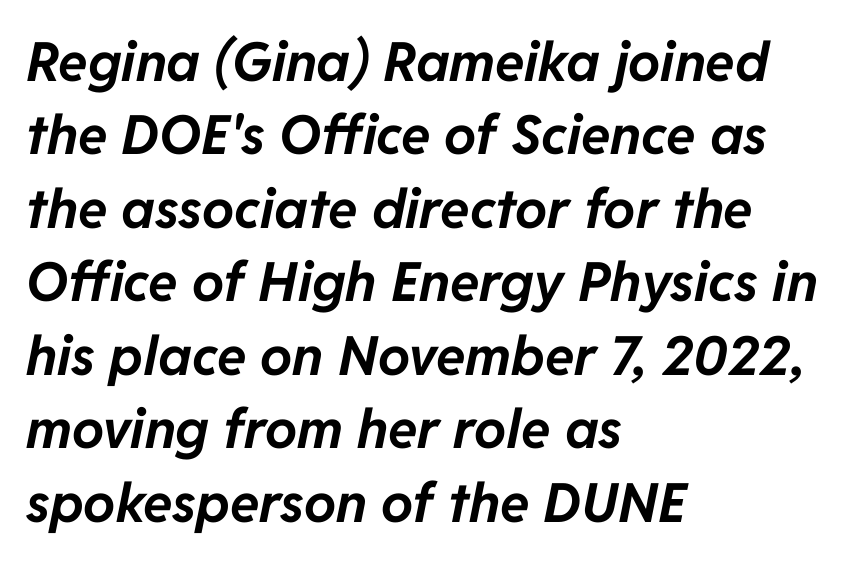
The image shows 54 px bold type, italic (leaning right); set left-aligned, normal line spacing (1.36x), normal letter spacing, not underlined; low stroke contrast and a medium x-height.
